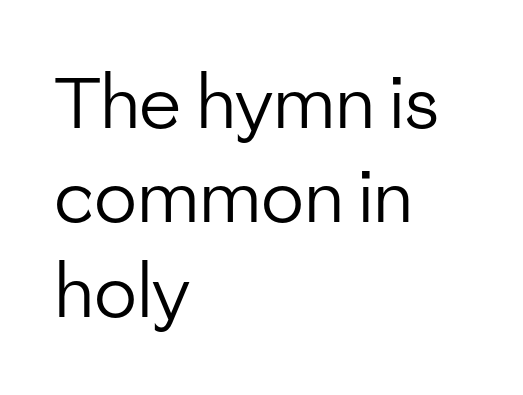
The image shows 71 px regular-weight sans-serif type, upright; set left-aligned, normal line spacing (1.33x), normal letter spacing, not underlined; low stroke contrast and a medium x-height.
